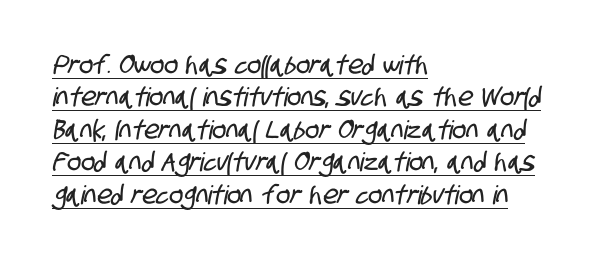
Q: Is the text underlined? A: Yes.
Q: How is the paragraph aligned? A: Left-aligned.
Q: Is the spacing between letters normal or unusually wide? A: Normal.
Q: Is the spacing between lines tight, normal or loose? A: Normal.
